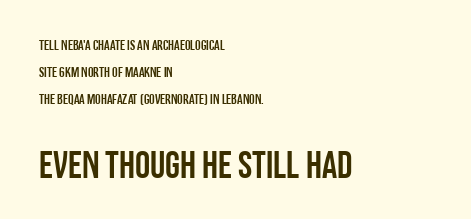
Q: Is the text italic (slanted)? A: No, it is upright.
Q: Is the typeface a serif or a sans-serif typeface? A: Sans-serif.
Q: Is the text underlined? A: No.
Q: How is the paragraph aligned? A: Left-aligned.
Q: Is the spacing between letters normal or unusually wide? A: Normal.
Q: Is the spacing between lines tight, normal or loose? A: Loose.
Q: Which block of text is set in a larger size, the first (top) or the second (bottom)? A: The second (bottom) one.
Q: Width (condensed, normal, or wide)? A: Condensed.
Q: Stroke contrast? A: Low.
Q: x-height? A: Large.
Q: Monospaced? A: No.
